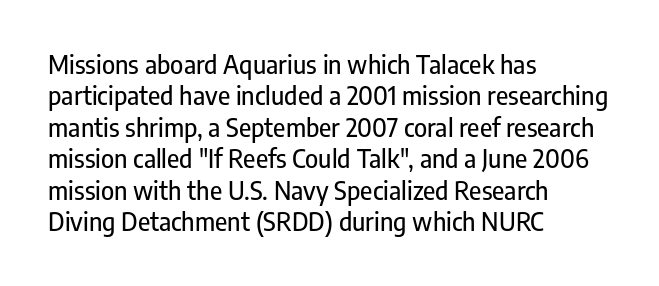
The space directly below the letters is spotless. Whoever set this chose a conventional vertical rhythm. The typesetter chose a ragged-right arrangement here. Posture: straight, roman, zero tilt. Standard letterfit; no display-style spreading of the glyphs.
